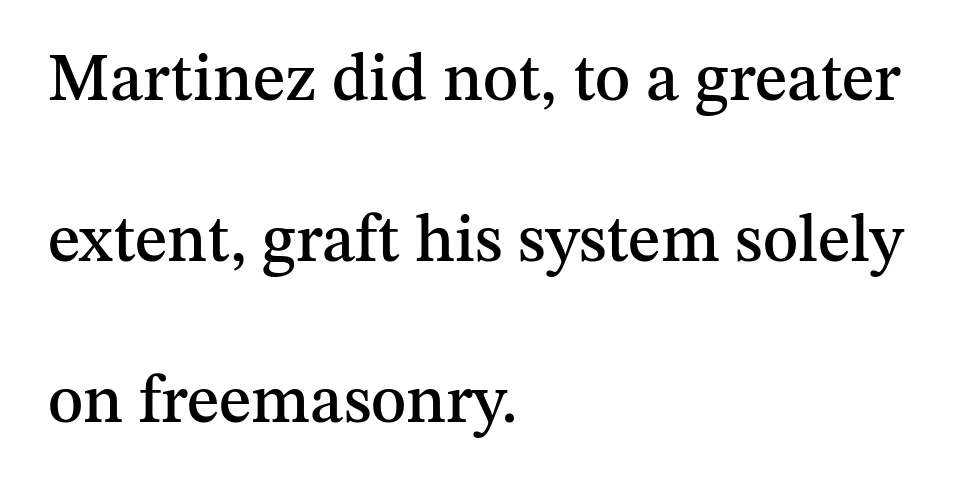
Q: Is the text italic (slanted)? A: No, it is upright.
Q: Is the typeface a serif or a sans-serif typeface? A: Serif.
Q: Is the text underlined? A: No.
Q: How is the paragraph aligned? A: Left-aligned.
Q: Is the spacing between letters normal or unusually wide? A: Normal.
Q: Is the spacing between lines tight, normal or loose? A: Loose.
Q: Width (condensed, normal, or wide)? A: Normal.
Q: Stroke contrast? A: Medium.
Q: x-height? A: Medium.
Q: Monospaced? A: No.
